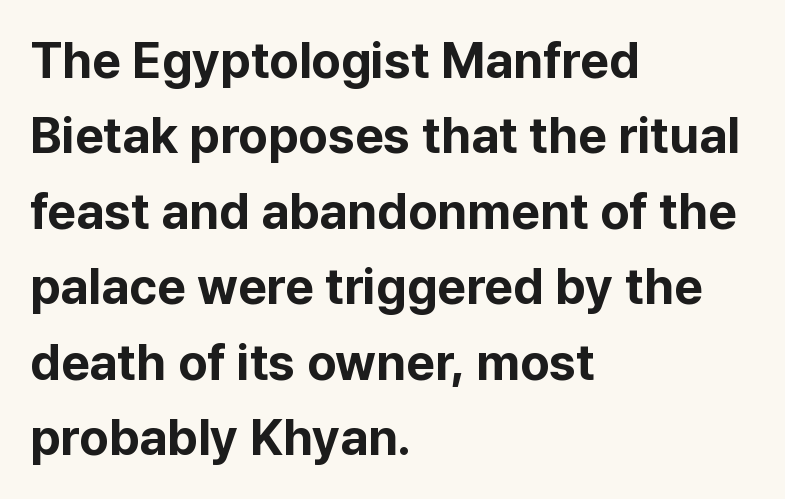
You could not count columns in this text — the font is proportionally spaced. Check where the strokes stop: nothing finishes them off — pure sans. Left-aligned paragraph, ragged on the right. Descenders are the only things crossing below the line. Caption: standard tracking, unaltered.
